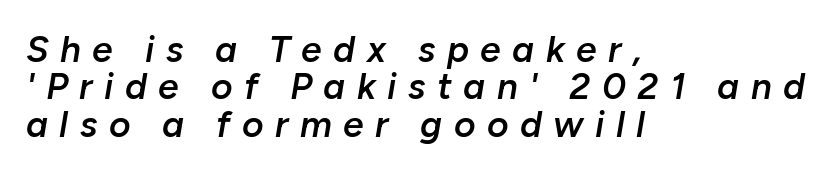
The image shows 37 px semibold type, italic (leaning right); set left-aligned, tight line spacing (1.01x), unusually wide letter spacing (+0.31 em), not underlined; low stroke contrast and a medium x-height.
